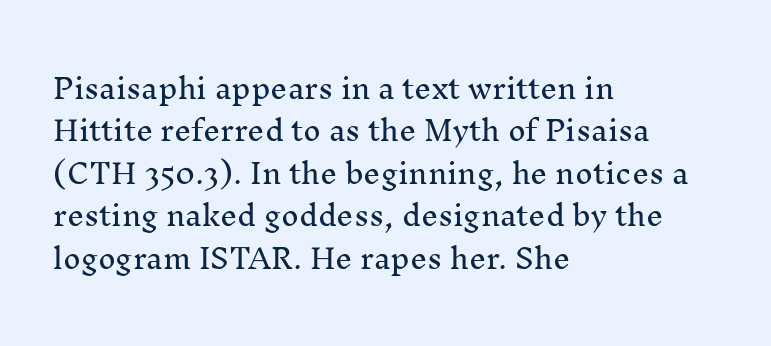
{"italic": "no", "underline": "no", "align": "left", "line_spacing": "normal", "line_spacing_ratio": 1.57, "letter_spacing": "normal", "letter_spacing_em": 0.0, "glyph_px": 27}
